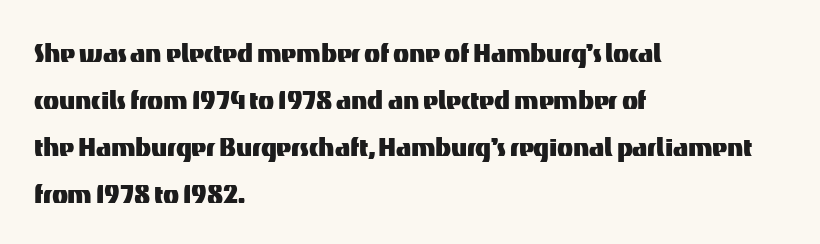
Q: Is the text italic (slanted)? A: No, it is upright.
Q: Is the typeface a serif or a sans-serif typeface? A: Sans-serif.
Q: Is the text underlined? A: No.
Q: How is the paragraph aligned? A: Left-aligned.
Q: Is the spacing between letters normal or unusually wide? A: Normal.
Q: Is the spacing between lines tight, normal or loose? A: Normal.
Q: Width (condensed, normal, or wide)? A: Normal.
Q: Stroke contrast? A: Medium.
Q: x-height? A: Medium.
Q: Monospaced? A: No.
